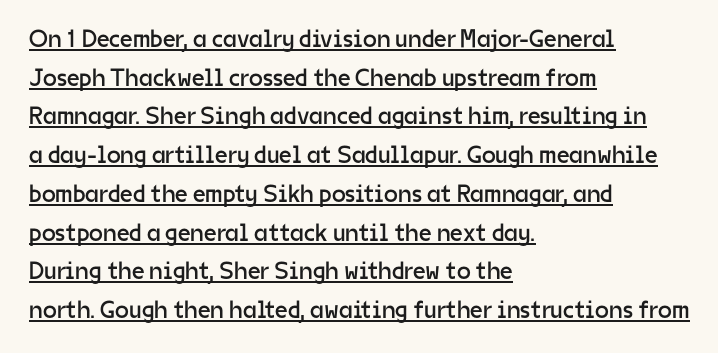
{"italic": "no", "bold": "no", "underline": "yes", "align": "left", "line_spacing": "normal", "line_spacing_ratio": 1.55, "letter_spacing": "normal", "letter_spacing_em": 0.0, "glyph_px": 25}
